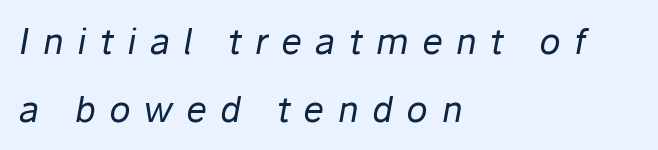
{"italic": "yes", "lean": "right", "slant_degrees": 10, "bold": "no", "weight": "regular", "width": "normal", "stroke_contrast": "low", "x_height": "medium", "monospaced": "no", "underline": "no", "align": "left", "line_spacing": "loose", "line_spacing_ratio": 1.93, "letter_spacing": "wide", "letter_spacing_em": 0.38, "glyph_px": 35}
